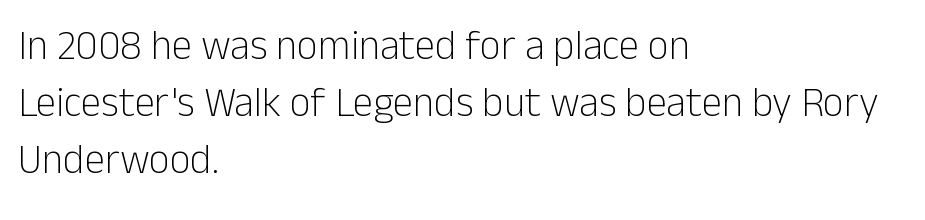
Q: Is the text bold? A: No.
Q: Is the text italic (slanted)? A: No, it is upright.
Q: Is the typeface a serif or a sans-serif typeface? A: Sans-serif.
Q: Is the text underlined? A: No.
Q: How is the paragraph aligned? A: Left-aligned.
Q: Is the spacing between letters normal or unusually wide? A: Normal.
Q: Is the spacing between lines tight, normal or loose? A: Normal.
Q: Width (condensed, normal, or wide)? A: Normal.
Q: Stroke contrast? A: Low.
Q: x-height? A: Medium.
Q: Monospaced? A: No.
